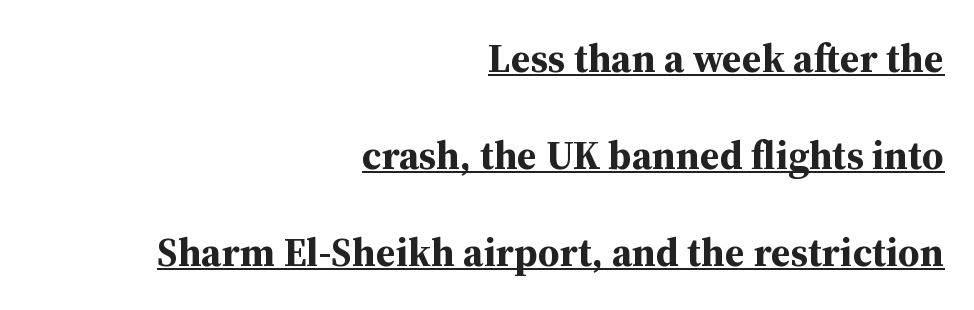
{"serif": "yes", "italic": "no", "bold": "yes", "weight": "bold", "width": "normal", "stroke_contrast": "medium", "x_height": "medium", "monospaced": "no", "underline": "yes", "align": "right", "line_spacing": "loose", "line_spacing_ratio": 2.42, "letter_spacing": "normal", "letter_spacing_em": 0.0, "glyph_px": 40}
